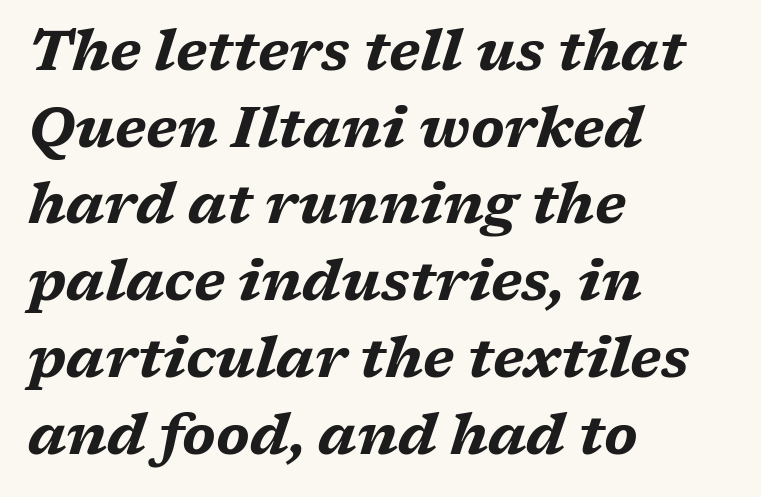
{"italic": "yes", "lean": "right", "slant_degrees": 17, "bold": "yes", "weight": "bold", "width": "wide", "stroke_contrast": "medium", "x_height": "medium", "monospaced": "no", "underline": "no", "align": "left", "line_spacing": "normal", "line_spacing_ratio": 1.37, "letter_spacing": "normal", "letter_spacing_em": 0.0, "glyph_px": 56}
